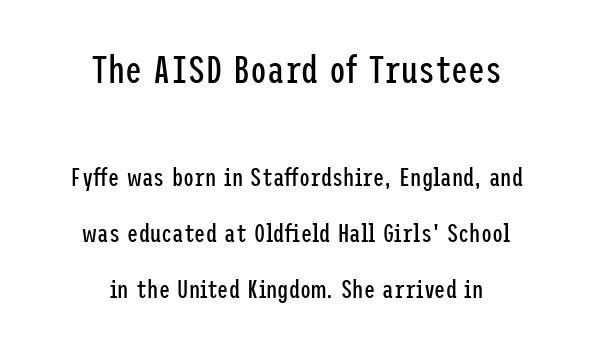
Q: Is the text bold? A: No.
Q: Is the text italic (slanted)? A: No, it is upright.
Q: Is the typeface a serif or a sans-serif typeface? A: Sans-serif.
Q: Is the text underlined? A: No.
Q: How is the paragraph aligned? A: Centered.
Q: Is the spacing between letters normal or unusually wide? A: Normal.
Q: Is the spacing between lines tight, normal or loose? A: Loose.
Q: Which block of text is set in a larger size, the first (top) or the second (bottom)? A: The first (top) one.
Q: Width (condensed, normal, or wide)? A: Condensed.
Q: Stroke contrast? A: Low.
Q: x-height? A: Medium.
